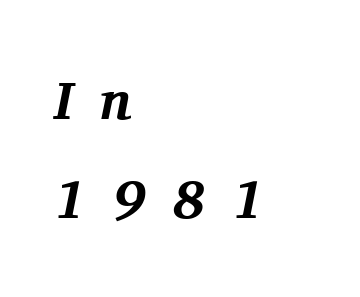
The image shows 54 px bold serif type, italic (leaning right); set left-aligned, line spacing 1.84x, unusually wide letter spacing (+0.5 em), not underlined; medium stroke contrast and a medium x-height.
